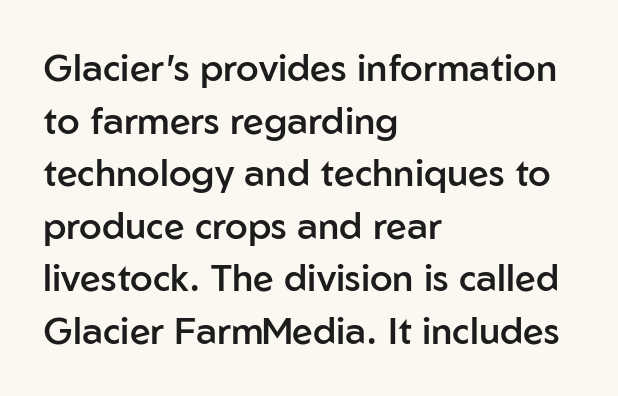
{"serif": "no", "italic": "no", "bold": "semi", "weight": "semibold", "width": "normal", "stroke_contrast": "low", "x_height": "medium", "monospaced": "no", "underline": "no", "align": "left", "line_spacing": "normal", "line_spacing_ratio": 1.42, "letter_spacing": "normal", "letter_spacing_em": 0.0, "glyph_px": 37}
